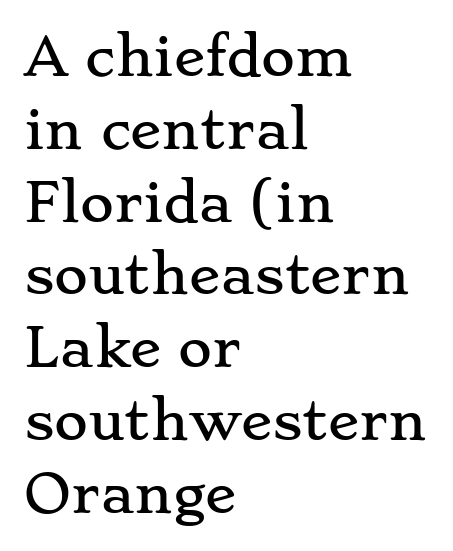
Students, observe: this is what conventionally led text looks like. Spacing verdict: proportional, widths tailored to each character. Each line starts at the same left margin while the right side varies. The lettering holds an erect, upright posture throughout.
